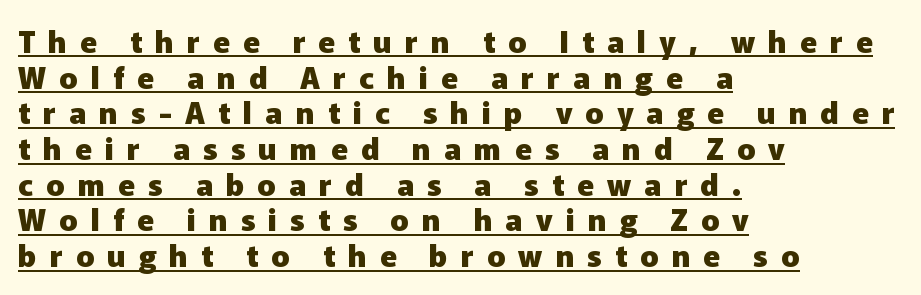
The passage shown is typeset with a sans-serif family. This is heavy type, rendered in bold. Alignment: flush left. You could not count columns in this text — the font is proportionally spaced. A rule runs beneath these lines of type. Glyph-to-glyph distance is far greater than everyday printed text.
